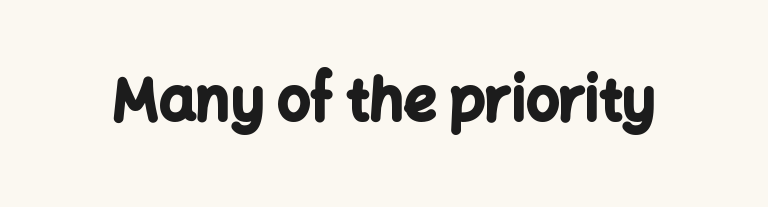
Proportional: the letters do not fall into vertical columns. These lines were composed using upright roman letters. Quick note: underline off. Look at the bottom of the vertical strokes: they stop flat, with no serifs. Look at the stroke-to-counter ratio: heavy, a bold.
